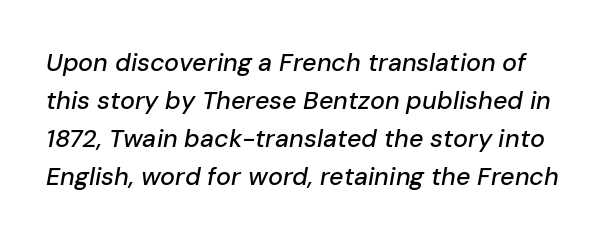
{"italic": "yes", "lean": "right", "slant_degrees": 10, "underline": "no", "line_spacing": "normal", "line_spacing_ratio": 1.52, "letter_spacing": "normal", "letter_spacing_em": 0.0, "glyph_px": 25}
